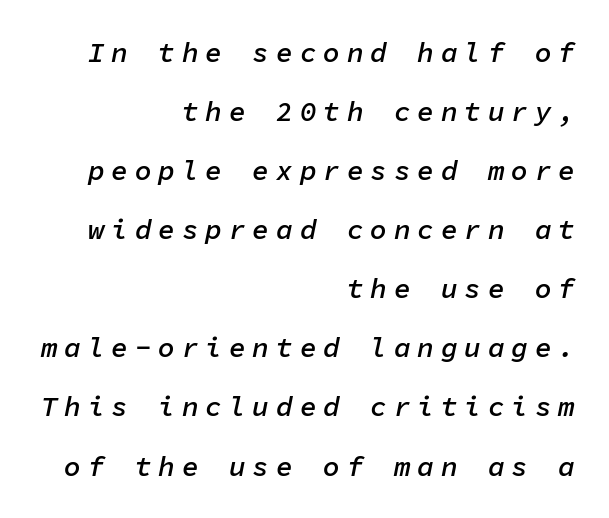
The text block is weighted toward the right margin, trailing off unevenly leftward. The type is letterspaced generously, with wide tracking. Italic: yes, the glyphs are oblique. Do the characters align in a grid? Yes, the font is monospaced.
